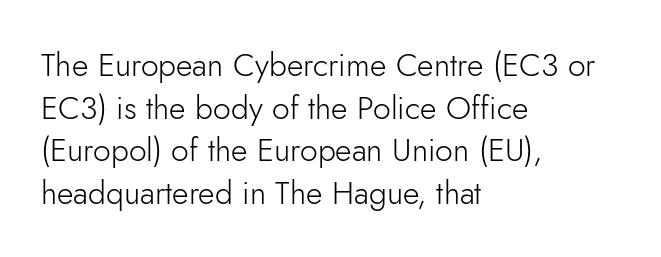
{"serif": "no", "italic": "no", "bold": "no", "weight": "light", "width": "normal", "stroke_contrast": "low", "x_height": "small", "monospaced": "no", "underline": "no", "align": "left", "line_spacing": "normal", "line_spacing_ratio": 1.33, "letter_spacing": "normal", "letter_spacing_em": 0.0, "glyph_px": 32}
